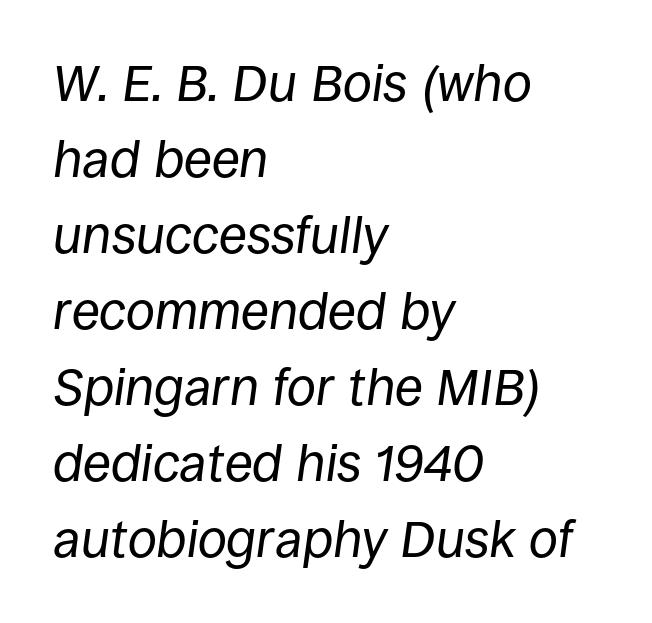
{"italic": "yes", "lean": "right", "slant_degrees": 8, "bold": "no", "weight": "regular", "width": "normal", "stroke_contrast": "low", "x_height": "large", "monospaced": "no", "underline": "no", "align": "left", "line_spacing": "normal", "line_spacing_ratio": 1.46, "letter_spacing": "normal", "letter_spacing_em": 0.0, "glyph_px": 52}
